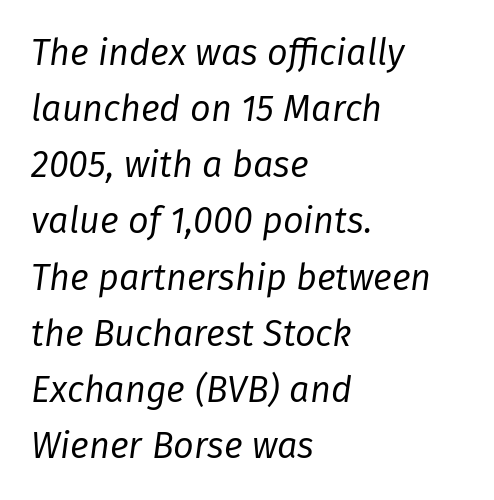
Teacher's note: observe the even left margin — that is flush-left alignment. Rows of type keep a routine distance in the vertical direction. Words float on clear page, feet unadorned. Quick note: italic.
